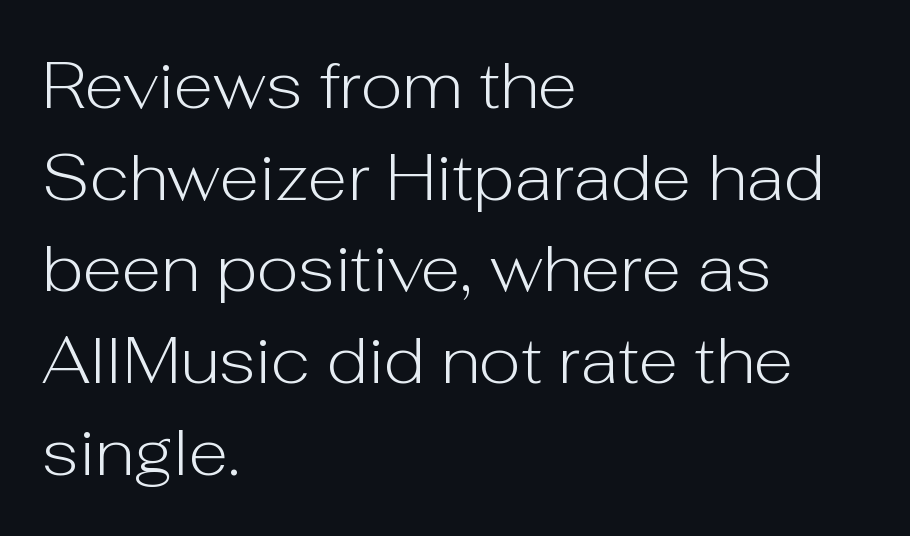
Proportional: the letters do not fall into vertical columns. The typeface has the unassuming heft of standard copy or less. Check under the words: just untouched page. These lines are set flush left with a ragged right edge.
